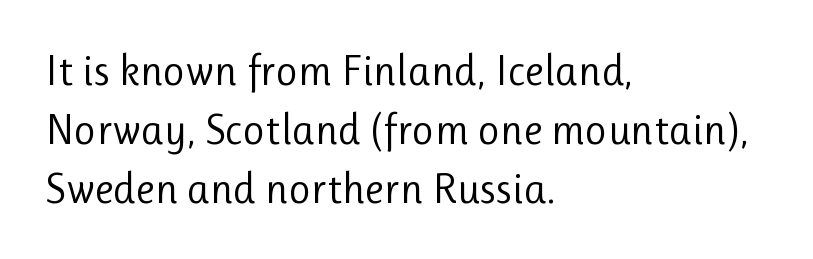
The typeface has the unassuming heft of standard copy or less. Designer's note — italics off, roman on. Is there much room between lines? A standard amount, neither cramped nor airy. No extra tracking has been applied to these lines. These lines are composed in type without serifs.
